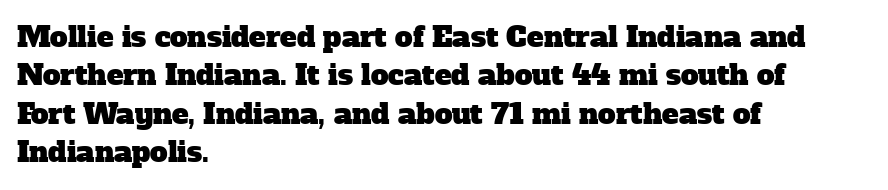
{"serif": "yes", "width": "normal", "stroke_contrast": "low", "x_height": "medium", "monospaced": "no", "underline": "no", "align": "left", "line_spacing": "normal", "line_spacing_ratio": 1.37, "letter_spacing": "normal", "letter_spacing_em": 0.0, "glyph_px": 28}
